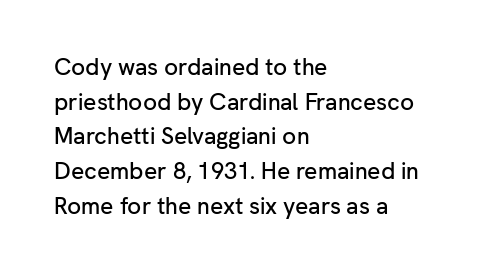
The image shows 23 px text type, upright; set left-aligned, normal line spacing (1.51x), normal letter spacing, not underlined.
